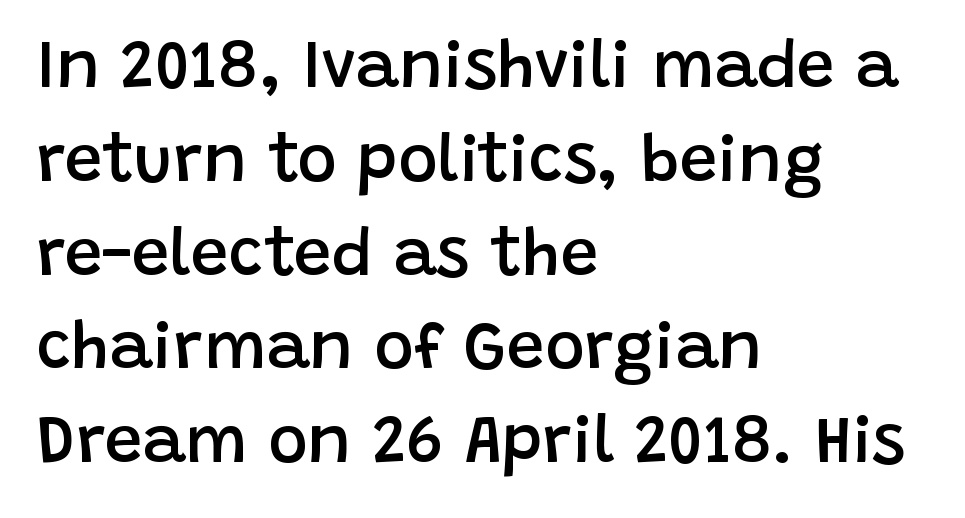
{"serif": "no", "italic": "no", "bold": "semi", "weight": "semibold", "width": "normal", "stroke_contrast": "low", "x_height": "large", "monospaced": "no", "underline": "no", "align": "left", "line_spacing": "normal", "line_spacing_ratio": 1.4, "letter_spacing": "normal", "letter_spacing_em": 0.0, "glyph_px": 67}
